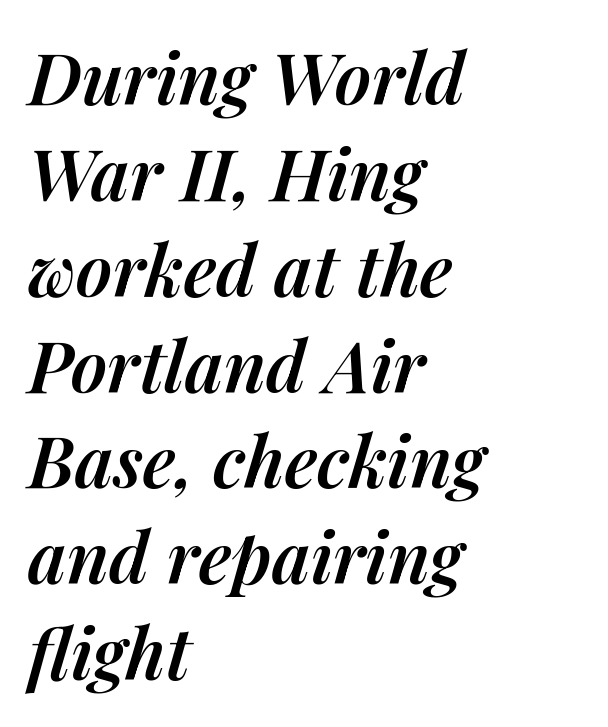
Q: Is the text bold? A: Semi-bold.
Q: Is the text italic (slanted)? A: Yes, it leans right by about 14 degrees.
Q: Is the text underlined? A: No.
Q: How is the paragraph aligned? A: Left-aligned.
Q: Is the spacing between letters normal or unusually wide? A: Normal.
Q: Is the spacing between lines tight, normal or loose? A: Normal.
Q: Width (condensed, normal, or wide)? A: Normal.
Q: Stroke contrast? A: Medium.
Q: x-height? A: Medium.
Q: Monospaced? A: No.
